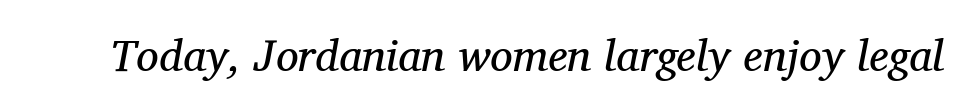
No heavy texture on the line: the type isn't bold. In terms of letterspacing, this is plain default setting. A typesetter would mark this as italic. These lines are rendered in a variable-pitch font.
